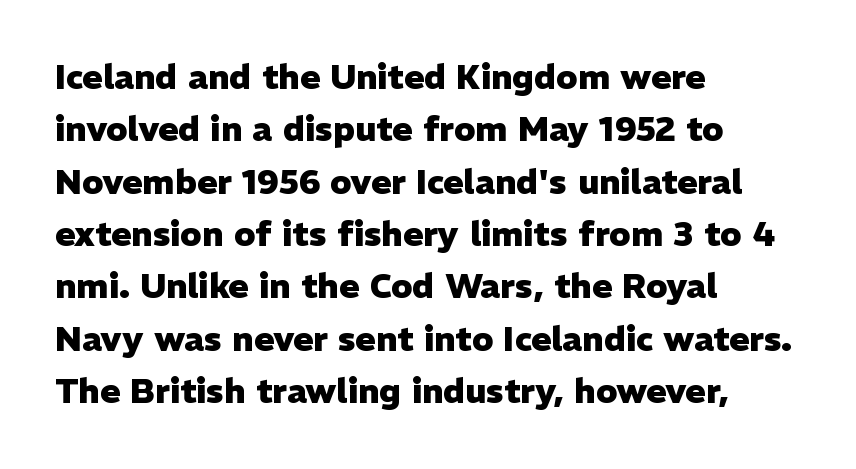
{"serif": "no", "italic": "no", "bold": "yes", "weight": "heavy", "width": "normal", "stroke_contrast": "low", "x_height": "medium", "monospaced": "no", "underline": "no", "align": "left", "line_spacing": "normal", "line_spacing_ratio": 1.54, "letter_spacing": "normal", "letter_spacing_em": 0.0, "glyph_px": 34}
